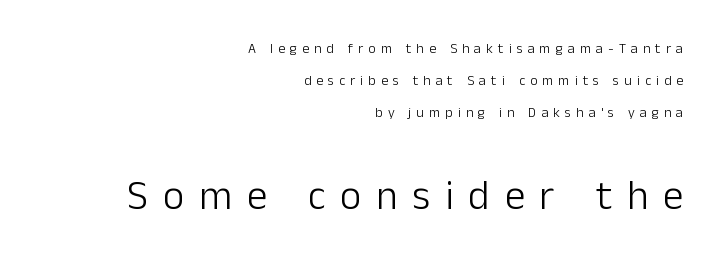
The image shows 41 px light sans-serif type, upright; set right-aligned, loose line spacing (2.28x), unusually wide letter spacing (+0.36 em), not underlined; the second (bottom) block is 2.93x larger; low stroke contrast and a medium x-height.
